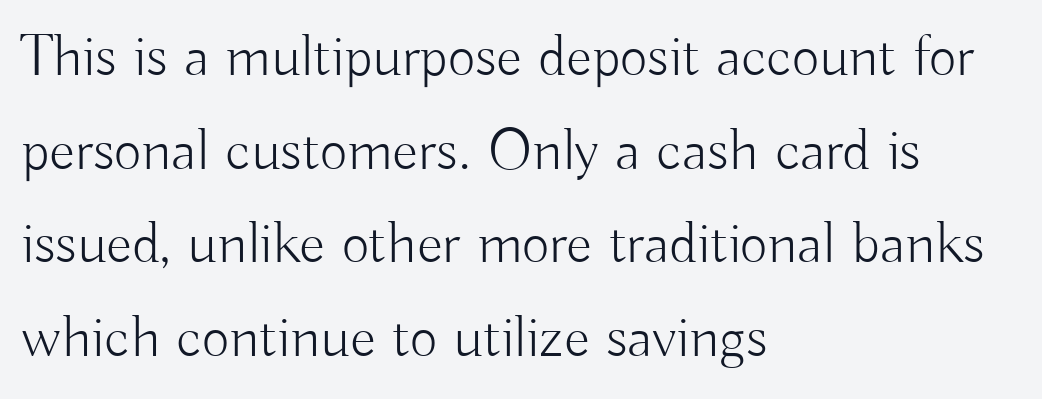
How are the letters spaced? Ordinarily, with no added tracking. The leading is moderate, giving the passage an even texture. These glyphs show unthickened strokes, regular width or finer. These lines stack with their left ends in a neat column. No italicization has been applied; the sample stays upright. This rendering features lettering with no underline.
